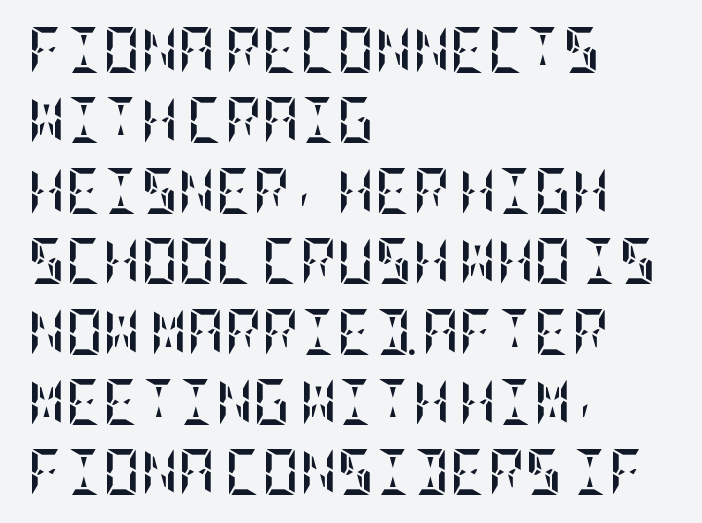
The image shows 46 px semibold, condensed type, upright; set left-aligned, normal line spacing (1.53x), normal letter spacing, not underlined; low stroke contrast and a large x-height.
